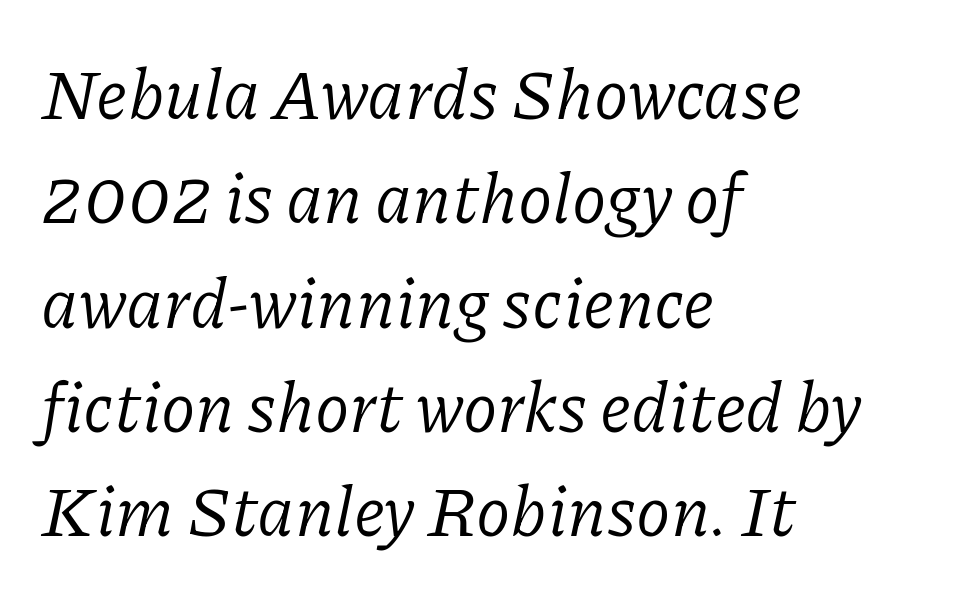
The image shows 70 px regular-weight serif type, italic (leaning right); set left-aligned, normal line spacing (1.49x), normal letter spacing, not underlined; low stroke contrast and a medium x-height.
